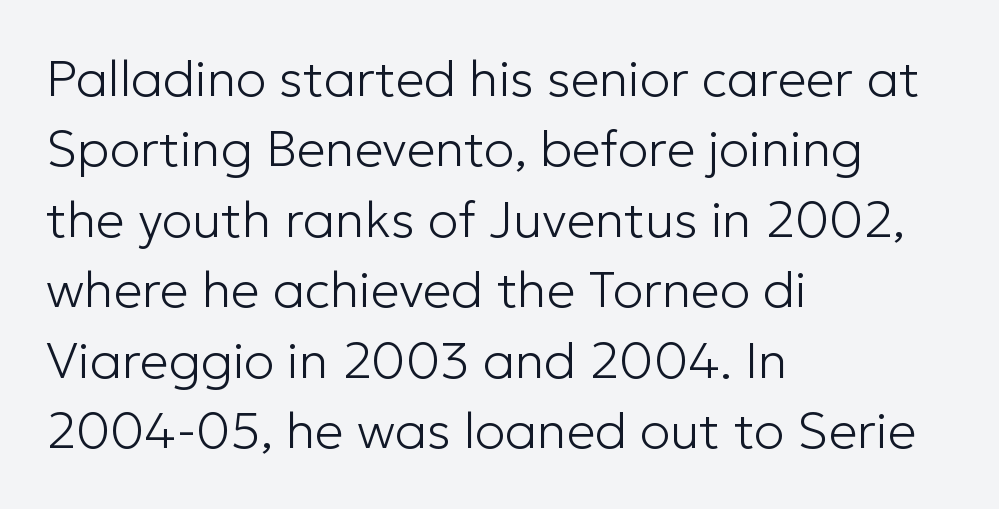
The image shows 51 px light sans-serif type, upright; set left-aligned, normal line spacing (1.38x), normal letter spacing, not underlined; low stroke contrast and a medium x-height.
